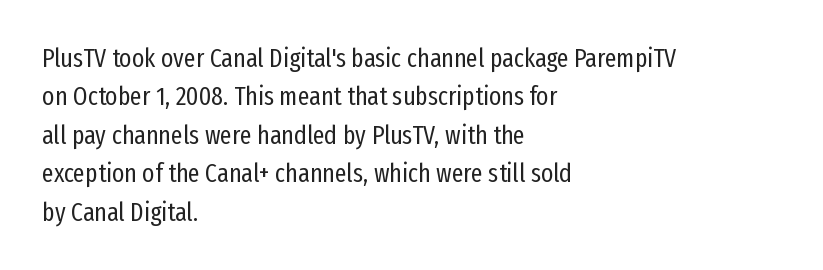
{"italic": "no", "bold": "no", "underline": "no", "align": "left", "line_spacing": "normal", "line_spacing_ratio": 1.48, "letter_spacing": "normal", "letter_spacing_em": 0.0, "glyph_px": 26}
